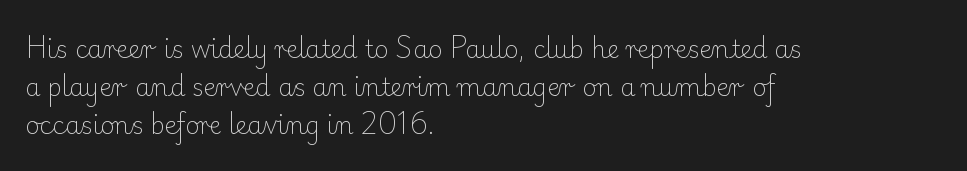
Q: Is the text bold? A: No.
Q: Is the text italic (slanted)? A: No, it is upright.
Q: Is the text underlined? A: No.
Q: How is the paragraph aligned? A: Left-aligned.
Q: Is the spacing between letters normal or unusually wide? A: Normal.
Q: Is the spacing between lines tight, normal or loose? A: Normal.
